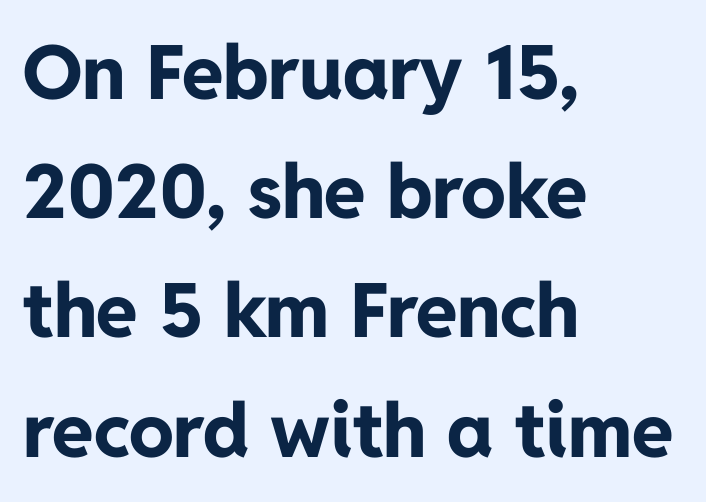
{"serif": "no", "italic": "no", "bold": "yes", "weight": "bold", "width": "normal", "stroke_contrast": "low", "x_height": "medium", "monospaced": "no", "underline": "no", "align": "left", "line_spacing": "normal", "line_spacing_ratio": 1.59, "letter_spacing": "normal", "letter_spacing_em": 0.0, "glyph_px": 75}
